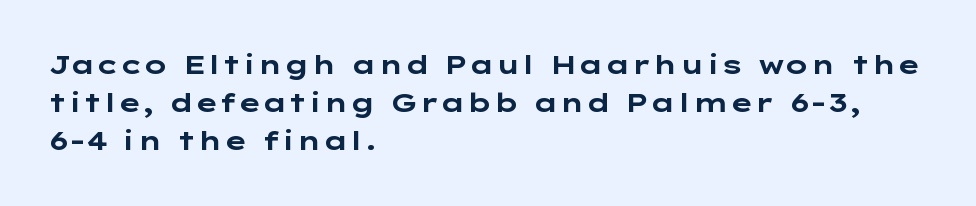
Q: Is the text bold? A: Yes.
Q: Is the text italic (slanted)? A: No, it is upright.
Q: Is the text underlined? A: No.
Q: How is the paragraph aligned? A: Left-aligned.
Q: Is the spacing between letters normal or unusually wide? A: Normal.
Q: Is the spacing between lines tight, normal or loose? A: Normal.
